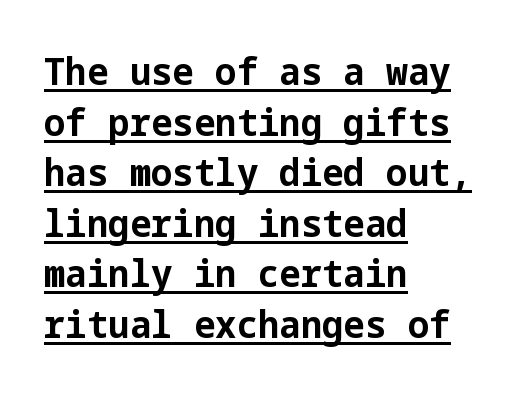
{"serif": "no", "italic": "no", "bold": "yes", "weight": "bold", "width": "normal", "stroke_contrast": "low", "x_height": "medium", "underline": "yes", "align": "left", "line_spacing": "normal", "line_spacing_ratio": 1.33, "letter_spacing": "normal", "letter_spacing_em": 0.0, "glyph_px": 38}
